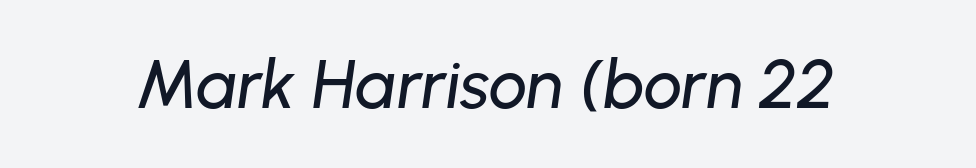
No word sits above an underline. Italic? Definitely — the glyphs are oblique. Each letter keeps its own natural width here, so spacing adapts to shape. Does extra space separate the letters? No, they use regular spacing.
